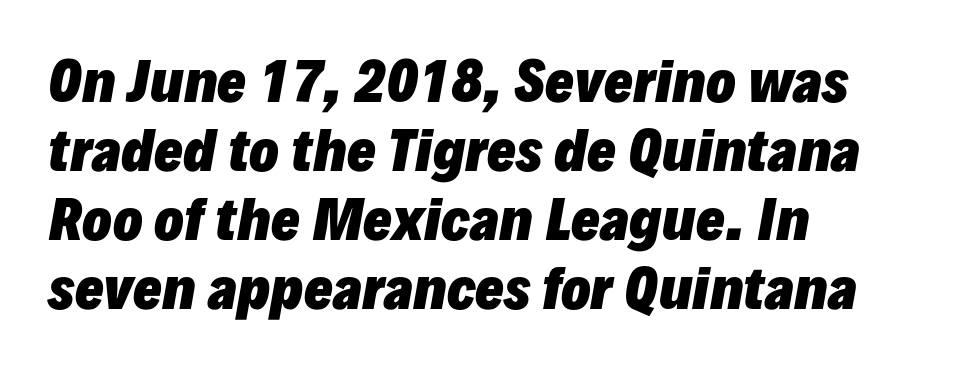
The image shows 54 px heavy type, italic (leaning right); set left-aligned, normal line spacing (1.28x), normal letter spacing, not underlined; low stroke contrast and a medium x-height.
